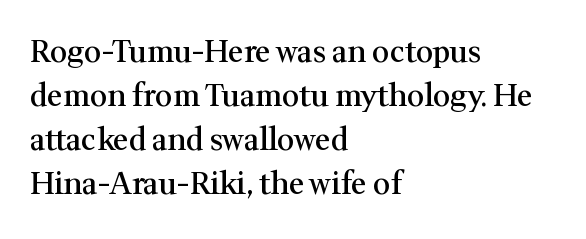
The image shows 30 px semibold serif type, upright; set left-aligned, normal line spacing (1.47x), normal letter spacing, not underlined; medium stroke contrast and a medium x-height.
